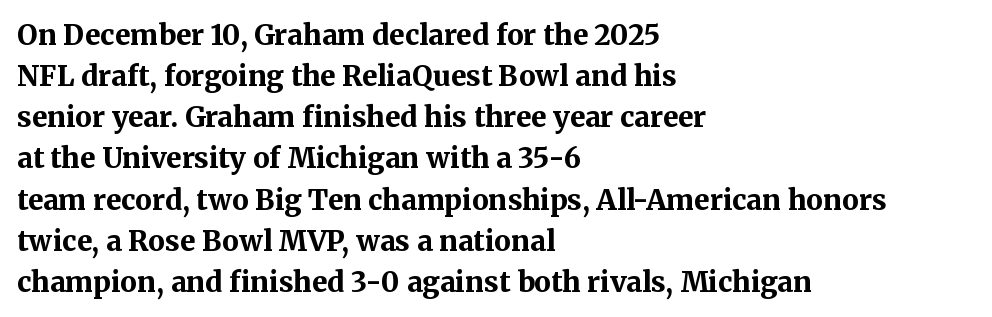
Q: Is the text bold? A: Yes.
Q: Is the text italic (slanted)? A: No, it is upright.
Q: Is the typeface a serif or a sans-serif typeface? A: Serif.
Q: Is the text underlined? A: No.
Q: How is the paragraph aligned? A: Left-aligned.
Q: Is the spacing between letters normal or unusually wide? A: Normal.
Q: Is the spacing between lines tight, normal or loose? A: Normal.
Q: Width (condensed, normal, or wide)? A: Normal.
Q: Stroke contrast? A: Medium.
Q: x-height? A: Medium.
Q: Monospaced? A: No.
